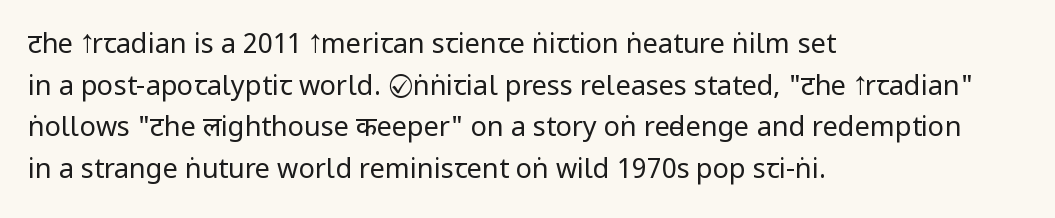
{"italic": "no", "bold": "no", "underline": "no", "align": "left", "line_spacing": "normal", "line_spacing_ratio": 1.54, "letter_spacing": "normal", "letter_spacing_em": 0.0, "glyph_px": 27}
